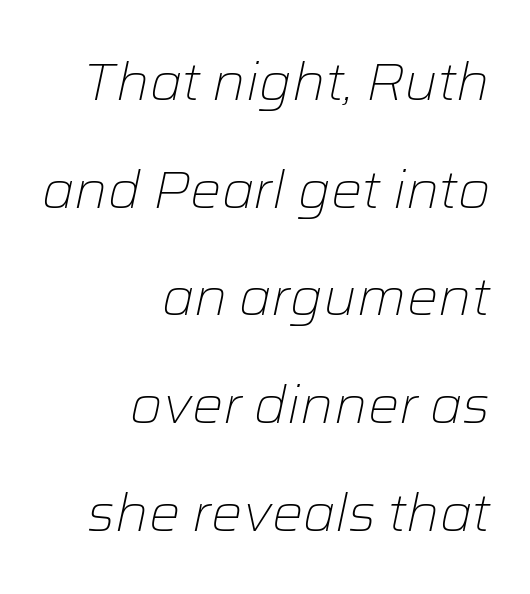
Q: Is the text bold? A: No.
Q: Is the text italic (slanted)? A: Yes, it leans right by about 12 degrees.
Q: Is the text underlined? A: No.
Q: How is the paragraph aligned? A: Right-aligned.
Q: Is the spacing between letters normal or unusually wide? A: Normal.
Q: Is the spacing between lines tight, normal or loose? A: Loose.
Q: Width (condensed, normal, or wide)? A: Normal.
Q: Stroke contrast? A: Low.
Q: x-height? A: Medium.
Q: Monospaced? A: No.
